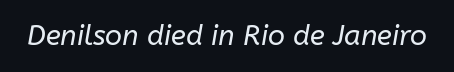
{"italic": "yes", "lean": "right", "slant_degrees": 10, "bold": "no", "weight": "regular", "width": "normal", "stroke_contrast": "low", "x_height": "medium", "monospaced": "no", "underline": "no", "letter_spacing": "normal", "letter_spacing_em": 0.0, "glyph_px": 28}
